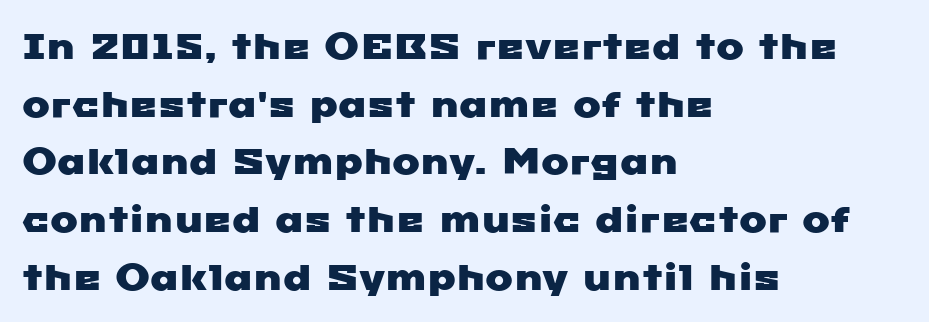
Q: Is the typeface a serif or a sans-serif typeface? A: Sans-serif.
Q: Is the text underlined? A: No.
Q: How is the paragraph aligned? A: Left-aligned.
Q: Is the spacing between letters normal or unusually wide? A: Normal.
Q: Is the spacing between lines tight, normal or loose? A: Normal.
Q: Width (condensed, normal, or wide)? A: Wide.
Q: Stroke contrast? A: Low.
Q: x-height? A: Medium.
Q: Monospaced? A: No.
